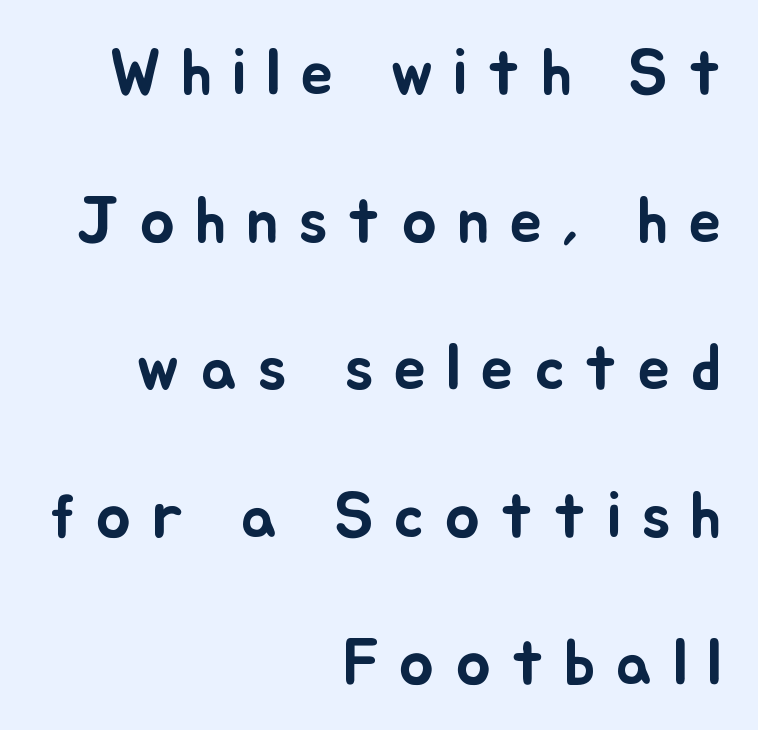
{"italic": "no", "width": "normal", "stroke_contrast": "low", "x_height": "small", "monospaced": "no", "underline": "no", "align": "right", "line_spacing": "loose", "line_spacing_ratio": 2.27, "letter_spacing": "wide", "letter_spacing_em": 0.31, "glyph_px": 65}
